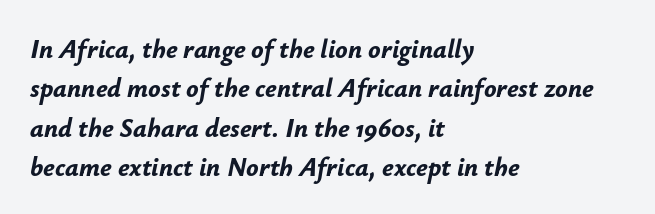
The image shows 26 px bold type, italic (leaning right); set left-aligned, normal line spacing (1.51x), normal letter spacing, not underlined.
